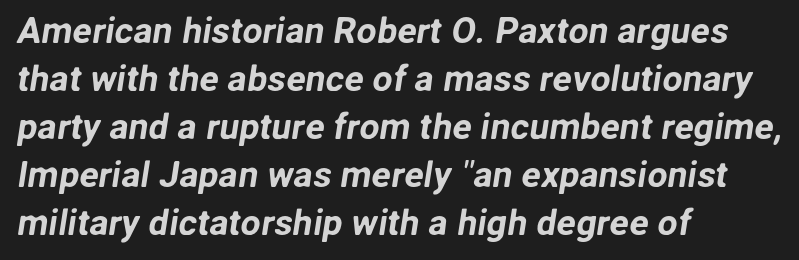
{"serif": "no", "width": "normal", "stroke_contrast": "low", "x_height": "medium", "monospaced": "no", "underline": "no", "align": "left", "line_spacing": "normal", "line_spacing_ratio": 1.33, "letter_spacing": "normal", "letter_spacing_em": 0.0, "glyph_px": 36}
